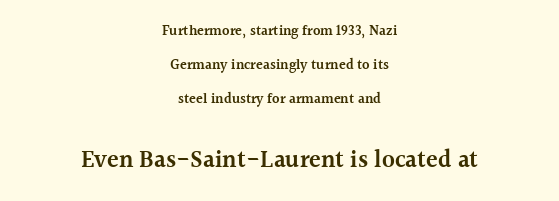
Q: Is the text bold? A: Semi-bold.
Q: Is the text italic (slanted)? A: No, it is upright.
Q: Is the text underlined? A: No.
Q: How is the paragraph aligned? A: Centered.
Q: Is the spacing between letters normal or unusually wide? A: Normal.
Q: Is the spacing between lines tight, normal or loose? A: Loose.
Q: Which block of text is set in a larger size, the first (top) or the second (bottom)? A: The second (bottom) one.
